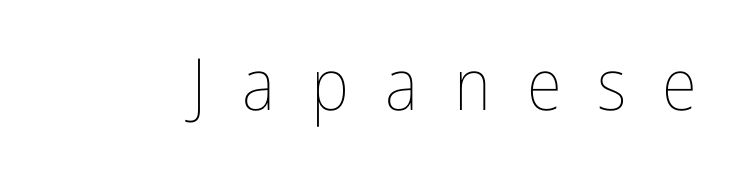
{"italic": "no", "bold": "no", "weight": "thin", "width": "condensed", "stroke_contrast": "low", "x_height": "medium", "monospaced": "no", "underline": "no", "letter_spacing": "wide", "letter_spacing_em": 0.5, "glyph_px": 72}
